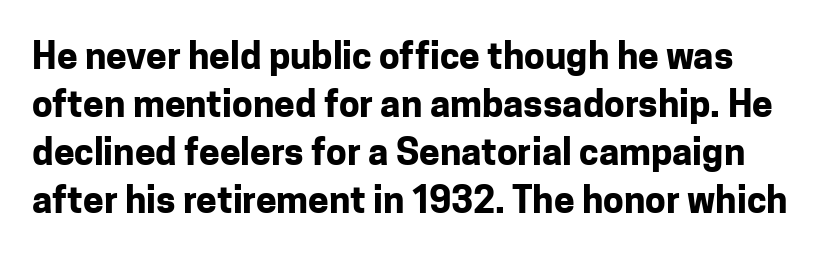
The image shows 37 px bold sans-serif type, upright; set normal line spacing (1.3x), normal letter spacing, not underlined; low stroke contrast and a medium x-height.
